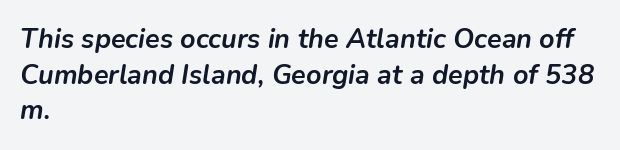
Horizontally, the lines are justified to the leading edge only. The specimen omits any rule beneath the text block's lines. Glyph-to-glyph distance matches everyday printed text. These lines were composed using italics.
